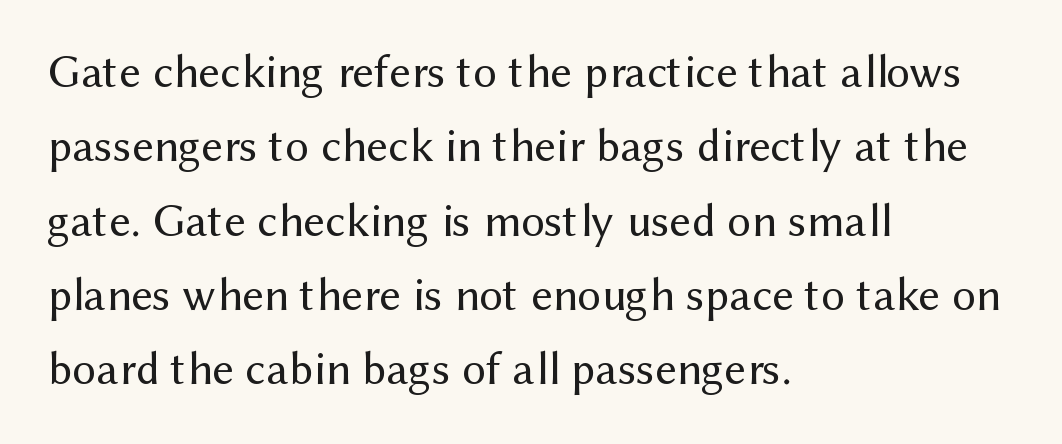
The image shows 47 px regular-weight sans-serif type, upright; set left-aligned, normal line spacing (1.58x), normal letter spacing, not underlined; medium stroke contrast and a medium x-height.
